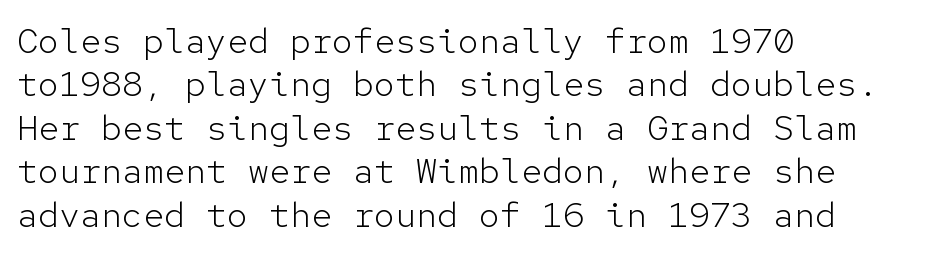
These lines are set flush left with a ragged right edge. In terms of posture, this sample is upright. The zone under the glyphs is completely vacant. The letters march in equal steps, a hallmark of fixed-pitch type. Letters have the restrained weight of plain body copy at most.
